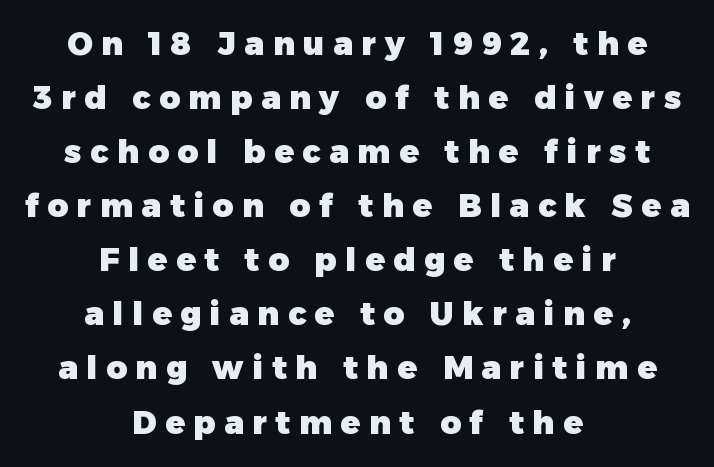
{"serif": "no", "italic": "no", "bold": "yes", "weight": "heavy", "width": "normal", "stroke_contrast": "low", "x_height": "medium", "monospaced": "no", "underline": "no", "align": "center", "line_spacing": "normal", "line_spacing_ratio": 1.69, "letter_spacing": "wide", "letter_spacing_em": 0.27, "glyph_px": 32}
